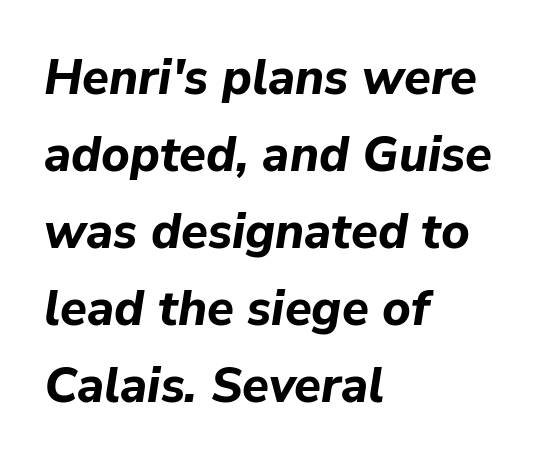
Q: Is the text bold? A: Yes.
Q: Is the text italic (slanted)? A: Yes, it leans right by about 9 degrees.
Q: Is the text underlined? A: No.
Q: How is the paragraph aligned? A: Left-aligned.
Q: Is the spacing between letters normal or unusually wide? A: Normal.
Q: Is the spacing between lines tight, normal or loose? A: Normal.
Q: Width (condensed, normal, or wide)? A: Normal.
Q: Stroke contrast? A: Low.
Q: x-height? A: Medium.
Q: Monospaced? A: No.
